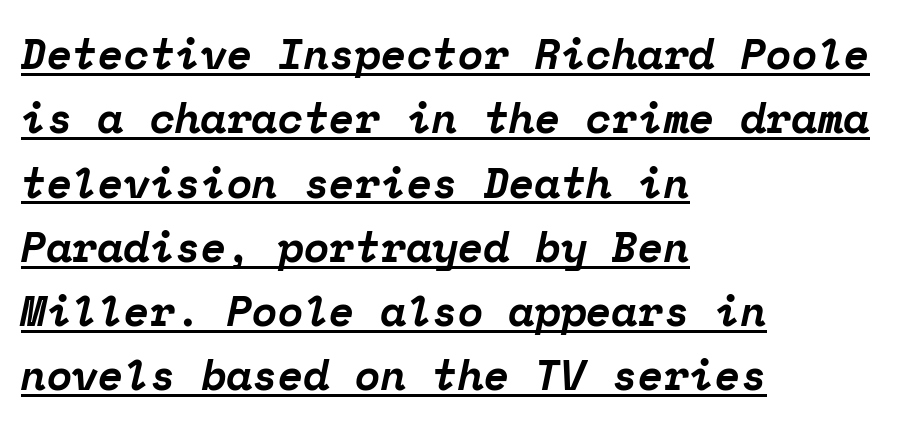
{"serif": "yes", "italic": "yes", "lean": "right", "slant_degrees": 12, "bold": "yes", "weight": "bold", "width": "normal", "stroke_contrast": "low", "x_height": "medium", "monospaced": "yes", "underline": "yes", "align": "left", "line_spacing": "normal", "line_spacing_ratio": 1.53, "letter_spacing": "normal", "letter_spacing_em": 0.0, "glyph_px": 42}
